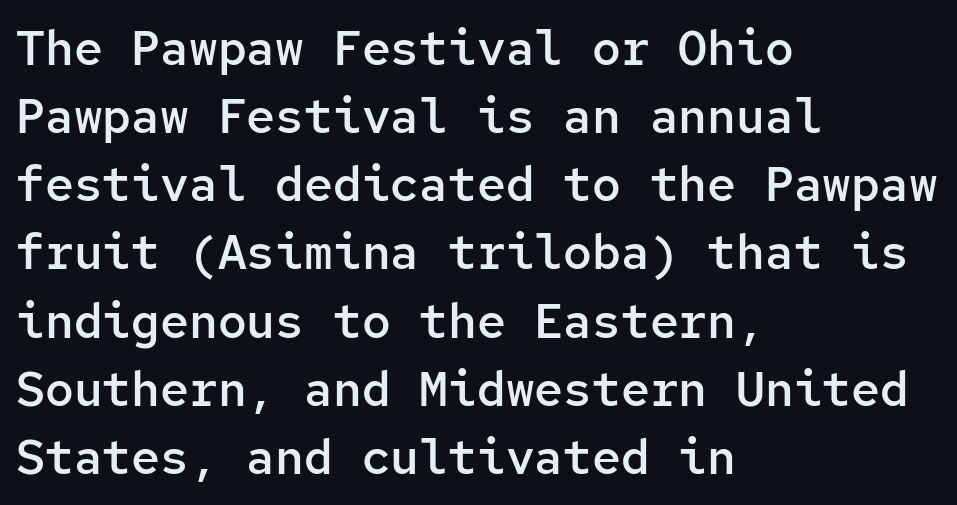
Q: Is the text bold? A: Semi-bold.
Q: Is the text italic (slanted)? A: No, it is upright.
Q: Is the typeface a serif or a sans-serif typeface? A: Sans-serif.
Q: Is the text underlined? A: No.
Q: How is the paragraph aligned? A: Left-aligned.
Q: Is the spacing between letters normal or unusually wide? A: Normal.
Q: Is the spacing between lines tight, normal or loose? A: Normal.
Q: Width (condensed, normal, or wide)? A: Normal.
Q: Stroke contrast? A: Low.
Q: x-height? A: Medium.
Q: Monospaced? A: Yes.
